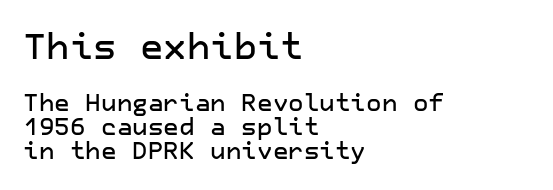
{"serif": "no", "italic": "no", "width": "normal", "stroke_contrast": "low", "x_height": "medium", "underline": "no", "align": "left", "line_spacing": "tight", "line_spacing_ratio": 0.99, "letter_spacing": "normal", "letter_spacing_em": 0.0, "larger_block": "first", "size_ratio": 1.5, "glyph_px": 36}
